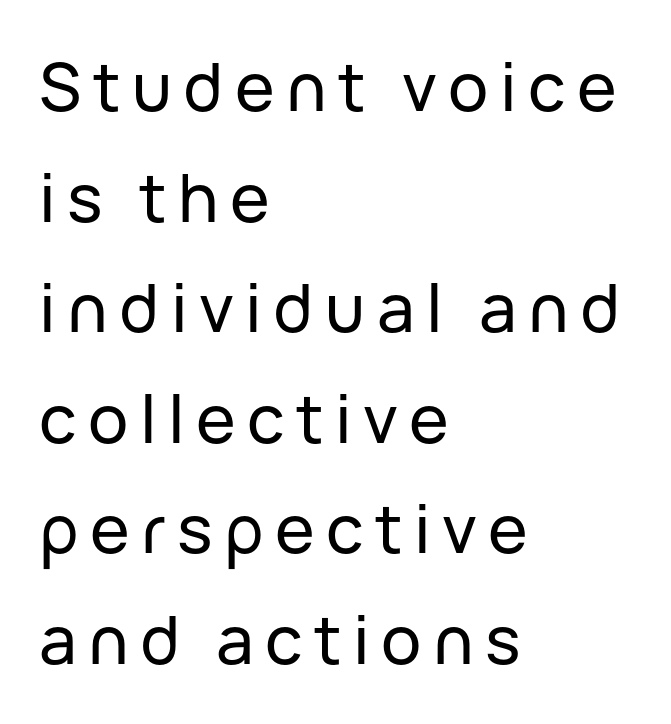
Q: Is the text italic (slanted)? A: No, it is upright.
Q: Is the typeface a serif or a sans-serif typeface? A: Sans-serif.
Q: Is the text underlined? A: No.
Q: How is the paragraph aligned? A: Left-aligned.
Q: Is the spacing between lines tight, normal or loose? A: Normal.
Q: Width (condensed, normal, or wide)? A: Normal.
Q: Stroke contrast? A: Low.
Q: x-height? A: Medium.
Q: Monospaced? A: No.
